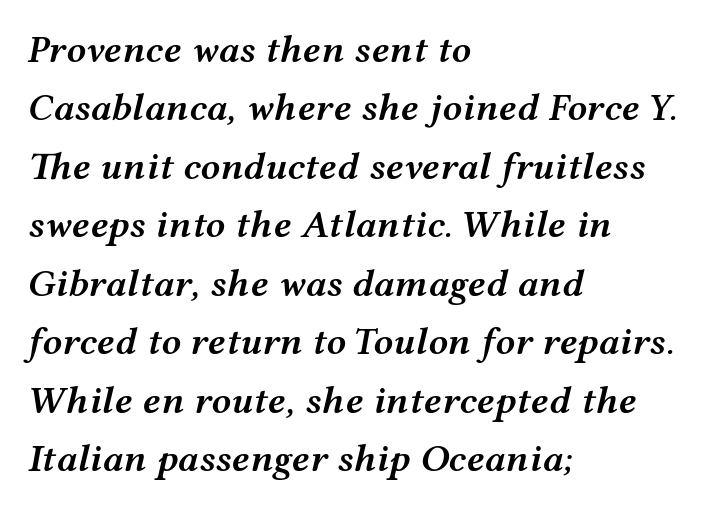
{"italic": "yes", "lean": "right", "slant_degrees": 12, "bold": "semi", "weight": "semibold", "width": "wide", "stroke_contrast": "medium", "x_height": "medium", "monospaced": "no", "underline": "no", "align": "left", "line_spacing": "normal", "line_spacing_ratio": 1.5, "letter_spacing": "normal", "letter_spacing_em": 0.0, "glyph_px": 39}
